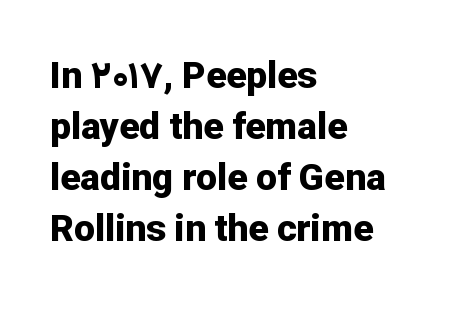
Q: Is the text bold? A: Yes.
Q: Is the text italic (slanted)? A: No, it is upright.
Q: Is the typeface a serif or a sans-serif typeface? A: Sans-serif.
Q: Is the text underlined? A: No.
Q: How is the paragraph aligned? A: Left-aligned.
Q: Is the spacing between letters normal or unusually wide? A: Normal.
Q: Is the spacing between lines tight, normal or loose? A: Normal.
Q: Width (condensed, normal, or wide)? A: Normal.
Q: Stroke contrast? A: Low.
Q: x-height? A: Medium.
Q: Monospaced? A: No.
